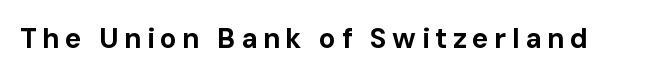
{"serif": "no", "italic": "no", "bold": "yes", "weight": "bold", "width": "normal", "stroke_contrast": "low", "x_height": "medium", "monospaced": "no", "underline": "no", "glyph_px": 28}
